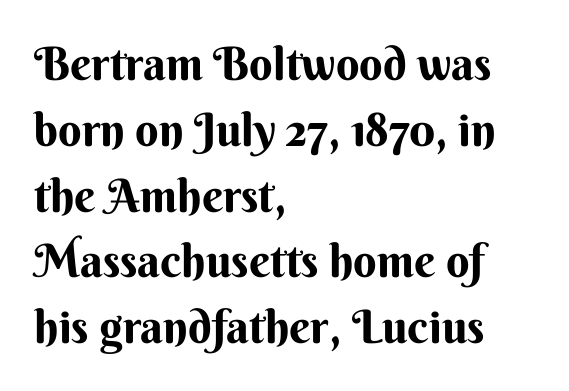
Q: Is the text italic (slanted)? A: No, it is upright.
Q: Is the typeface a serif or a sans-serif typeface? A: Sans-serif.
Q: Is the text underlined? A: No.
Q: How is the paragraph aligned? A: Left-aligned.
Q: Is the spacing between letters normal or unusually wide? A: Normal.
Q: Is the spacing between lines tight, normal or loose? A: Normal.
Q: Width (condensed, normal, or wide)? A: Normal.
Q: Stroke contrast? A: Medium.
Q: x-height? A: Small.
Q: Monospaced? A: No.
